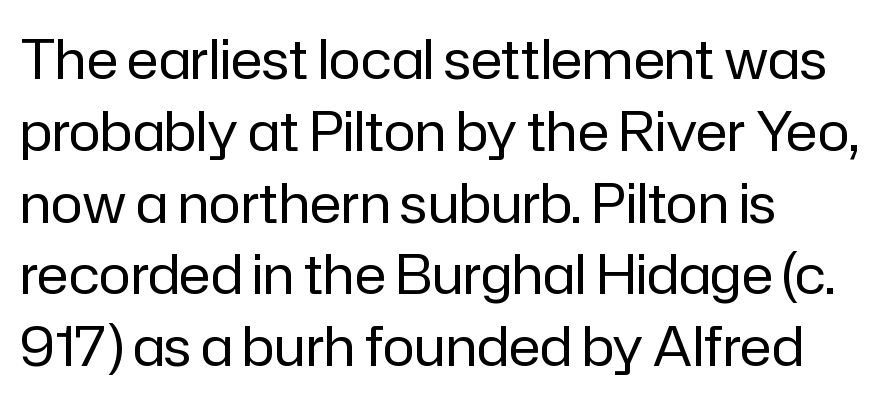
Does the lettering tilt? It doesn't — this is upright. The setting favours the left margin, as ordinary paragraphs usually do. Notice how descenders clear the ascenders below comfortably — that's standard leading. Only glyphs here, with clear space below each row.
